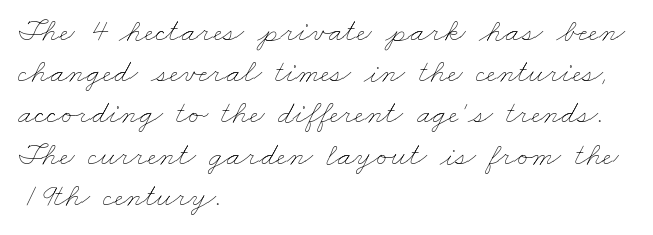
{"bold": "no", "weight": "thin", "width": "wide", "stroke_contrast": "low", "x_height": "small", "monospaced": "no", "underline": "no", "align": "left", "line_spacing": "normal", "line_spacing_ratio": 1.25, "letter_spacing": "normal", "letter_spacing_em": 0.0, "glyph_px": 33}
